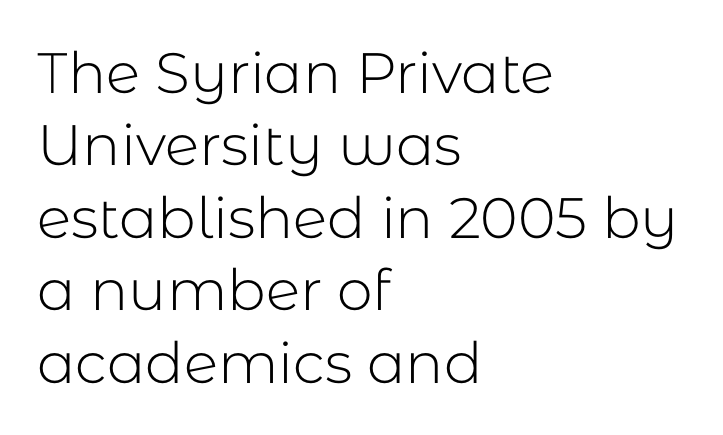
All the whitespace from short lines collects on the right. Nothing heavy about these letters — not bold at all. Looks like regular typesetting: each glyph gets only the width it needs. The foot of each line stays bare and open.
